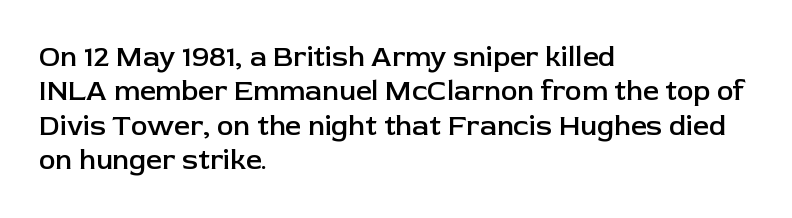
Descender tails drop into unmarked territory. The letters advance in unequal steps, a hallmark of proportional type. The passage is arranged the way most books set body copy — flush left. Are there feet on the stems? There aren't — it's a sans. Here the glyphs are tracked normally, forming tight word shapes. The lettering holds an erect, upright posture throughout.
